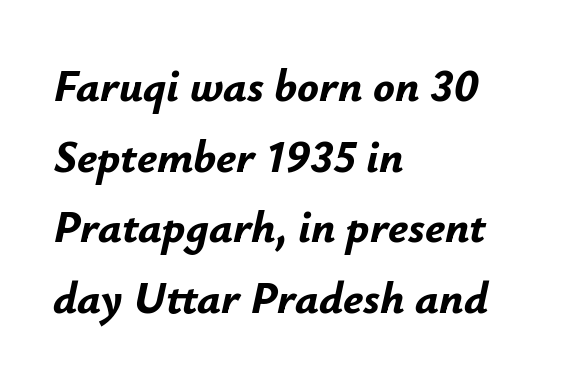
The image shows 45 px bold type, italic (leaning right); set left-aligned, normal line spacing (1.57x), normal letter spacing, not underlined; low stroke contrast and a small x-height.
